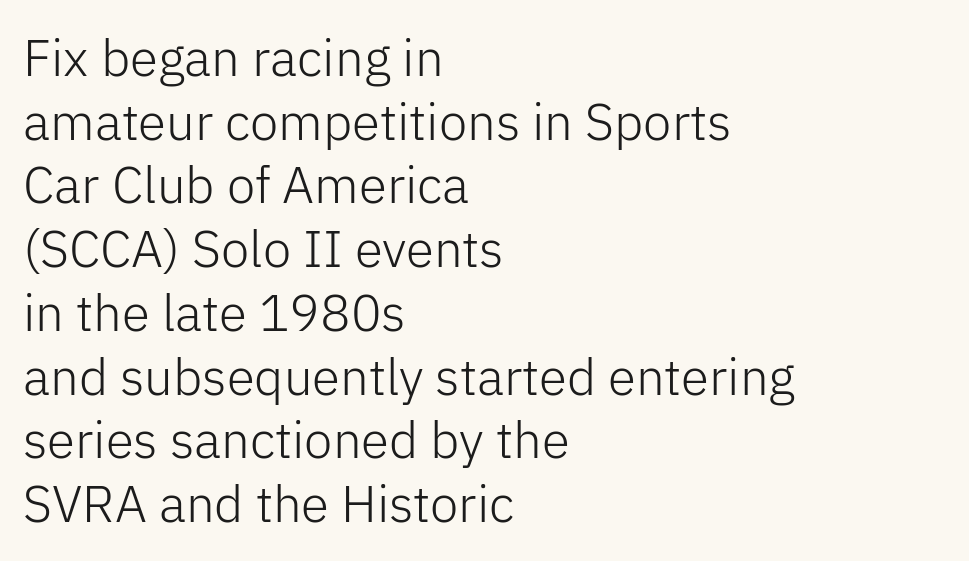
{"serif": "no", "italic": "no", "bold": "no", "weight": "light", "width": "normal", "stroke_contrast": "low", "x_height": "medium", "monospaced": "no", "underline": "no", "align": "left", "line_spacing": "normal", "line_spacing_ratio": 1.25, "letter_spacing": "normal", "letter_spacing_em": 0.0, "glyph_px": 51}
